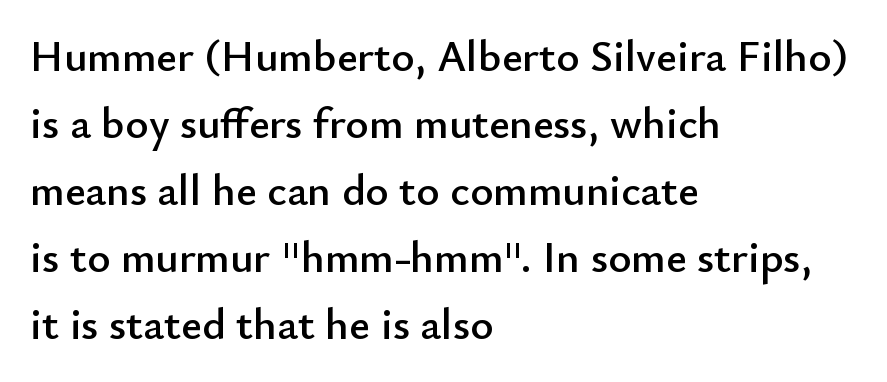
Each letter keeps its own natural width here, so spacing adapts to shape. A roman cut, with each character standing at attention. Inter-character spacing is left at the font's built-in metrics. Students, observe: this is what conventionally led text looks like. Horizontally, the lines are justified to the leading edge only.
